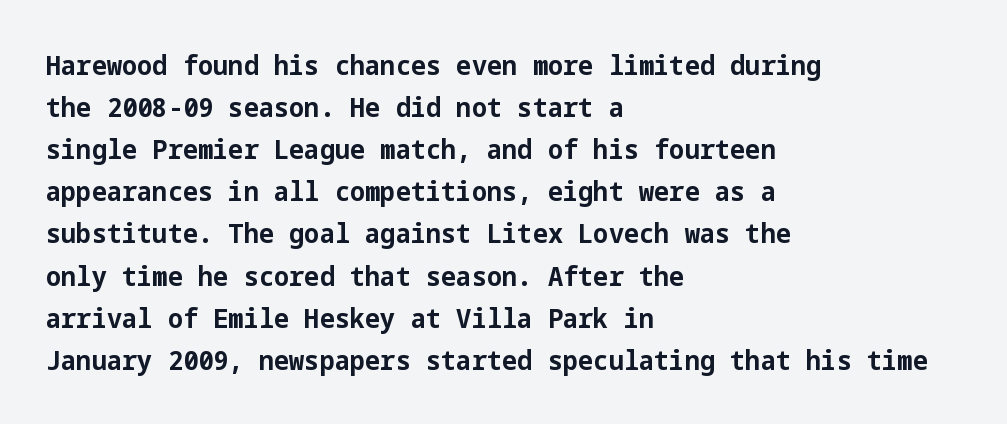
Nothing unusual about the tracking: characters are spaced as the font intends. Layout note: lines flush left. Does the lettering tilt? It doesn't — this is upright. The characters look thick and weighty, a clear bold. If you measured baseline to baseline, you'd find a middling distance. Underlining? Definitely not there.
